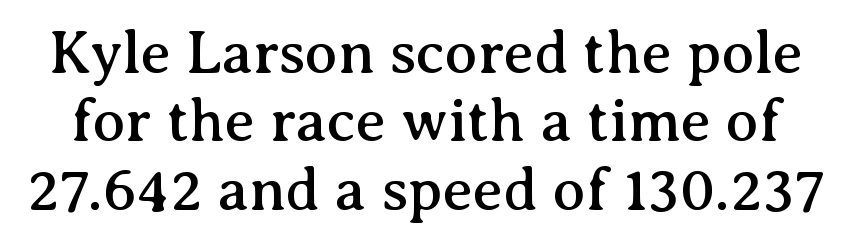
The image shows 60 px serif type, upright; set tight line spacing (1.14x), normal letter spacing, not underlined; medium stroke contrast and a medium x-height.
